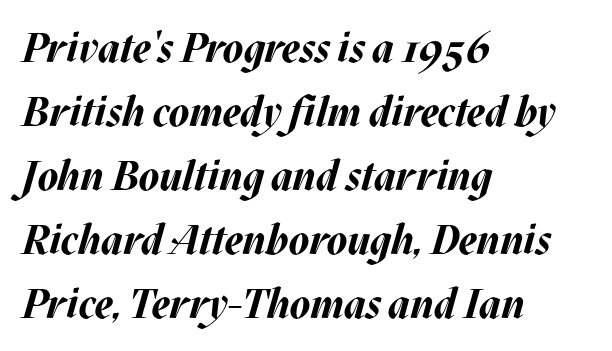
Leftover space on each line is placed entirely after the last word. A full-strength bold gives these letters their thick strokes. Short note: letters normally spaced. Students, observe: this is what conventionally led text looks like. The space beneath each line is pristine and unruled. In terms of posture, this sample is oblique.
